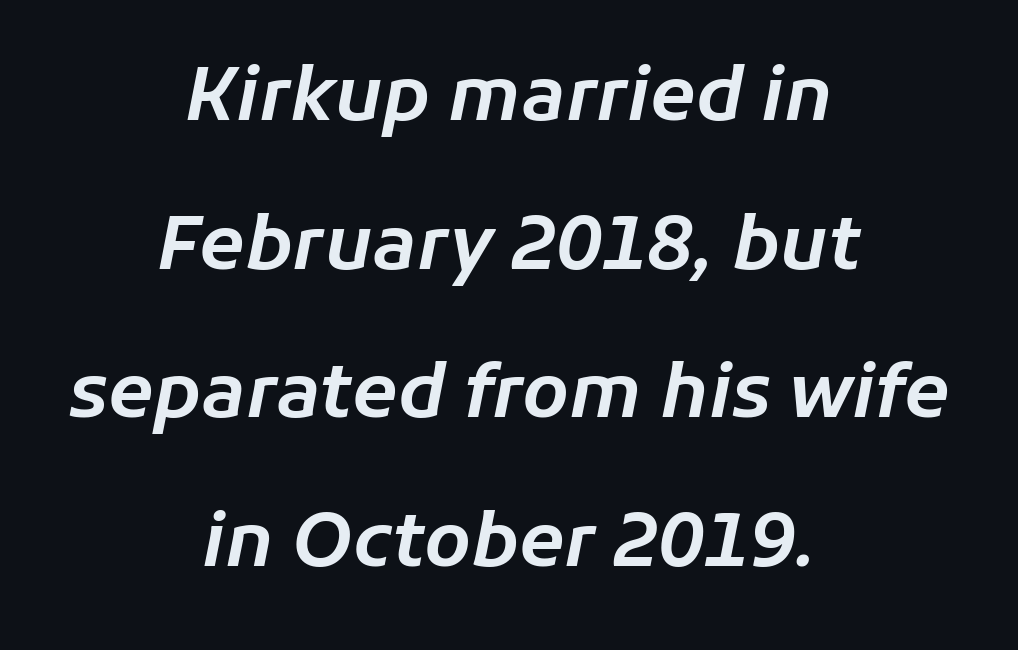
The image shows 74 px text type, italic (leaning right); set centered, loose line spacing (2.01x), normal letter spacing, not underlined; low stroke contrast and a medium x-height.
